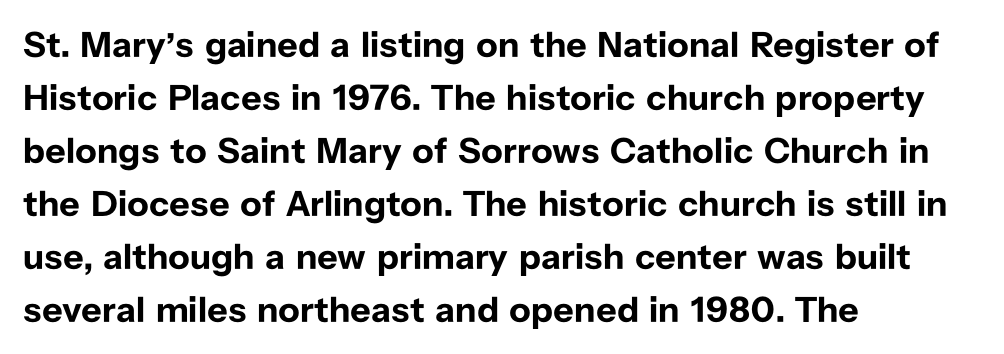
The image shows 36 px bold sans-serif type, upright; set left-aligned, normal line spacing (1.47x), normal letter spacing, not underlined; low stroke contrast and a medium x-height.
